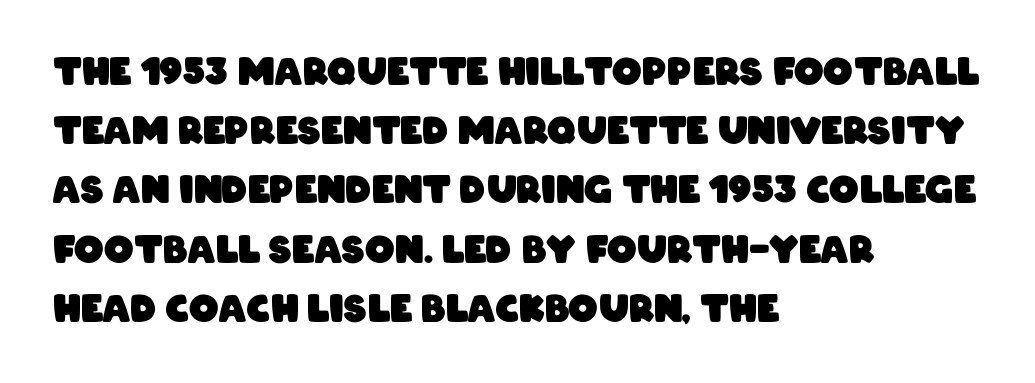
Q: Is the text bold? A: Yes.
Q: Is the typeface a serif or a sans-serif typeface? A: Sans-serif.
Q: Is the text underlined? A: No.
Q: How is the paragraph aligned? A: Left-aligned.
Q: Is the spacing between letters normal or unusually wide? A: Normal.
Q: Is the spacing between lines tight, normal or loose? A: Normal.
Q: Width (condensed, normal, or wide)? A: Condensed.
Q: Stroke contrast? A: Low.
Q: x-height? A: Large.
Q: Monospaced? A: No.
